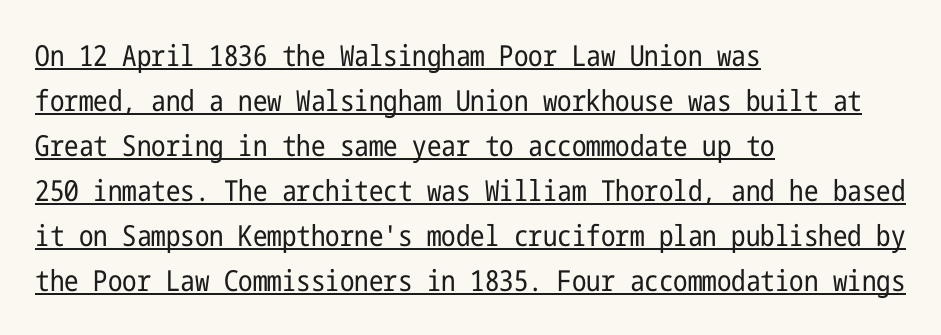
How are the letters spaced? Ordinarily, with no added tracking. Honestly, the underline is the first thing you notice here. Teacher's note: observe the even left margin — that is flush-left alignment. Regarding serifs, this sample does without them.
